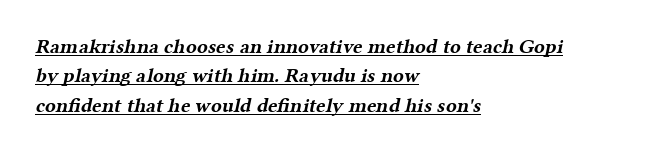
{"bold": "yes", "underline": "yes", "align": "left", "line_spacing": "normal", "line_spacing_ratio": 1.47, "letter_spacing": "normal", "letter_spacing_em": 0.0, "glyph_px": 20}
